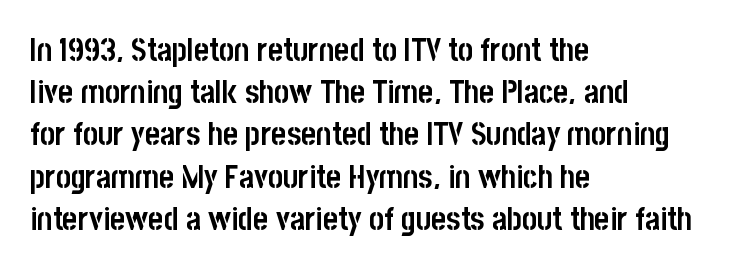
{"serif": "no", "italic": "no", "bold": "yes", "weight": "semibold", "width": "condensed", "stroke_contrast": "low", "x_height": "large", "monospaced": "no", "underline": "no", "align": "left", "line_spacing": "normal", "line_spacing_ratio": 1.32, "letter_spacing": "normal", "letter_spacing_em": 0.0, "glyph_px": 32}
